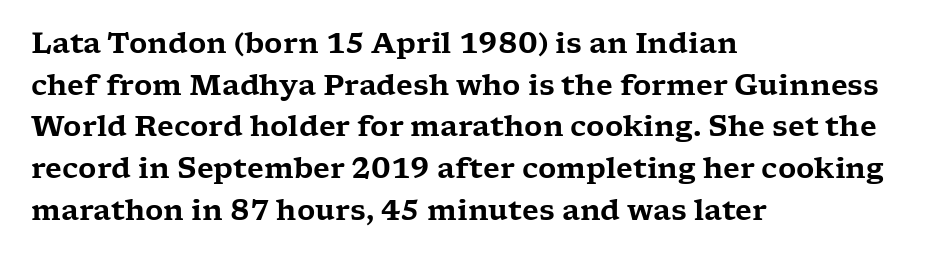
{"serif": "yes", "italic": "no", "width": "wide", "stroke_contrast": "low", "x_height": "medium", "monospaced": "no", "underline": "no", "align": "left", "line_spacing": "normal", "line_spacing_ratio": 1.49, "letter_spacing": "normal", "letter_spacing_em": 0.0, "glyph_px": 28}
